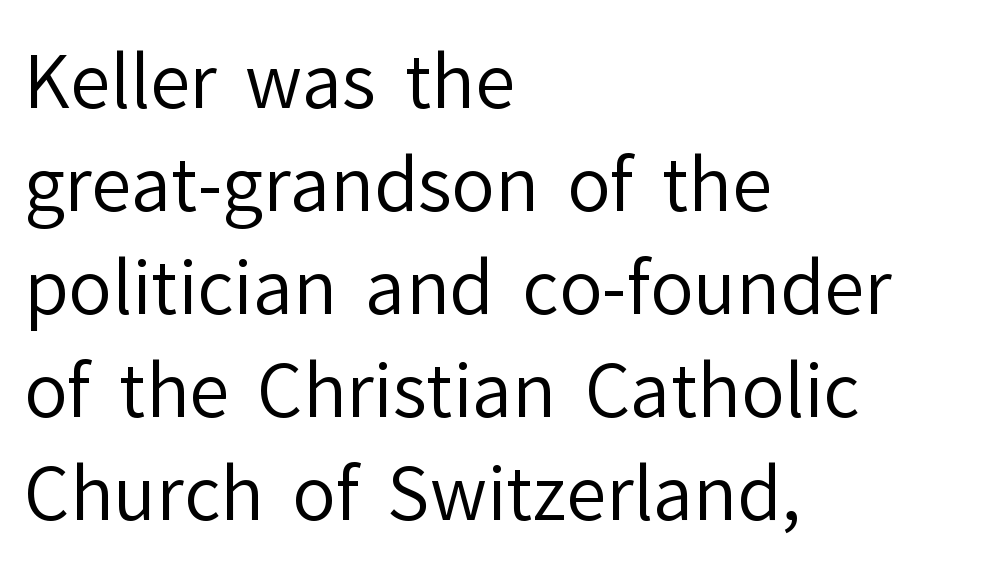
The image shows 72 px regular-weight sans-serif type, upright; set left-aligned, normal line spacing (1.43x), normal letter spacing, not underlined; low stroke contrast and a medium x-height.
